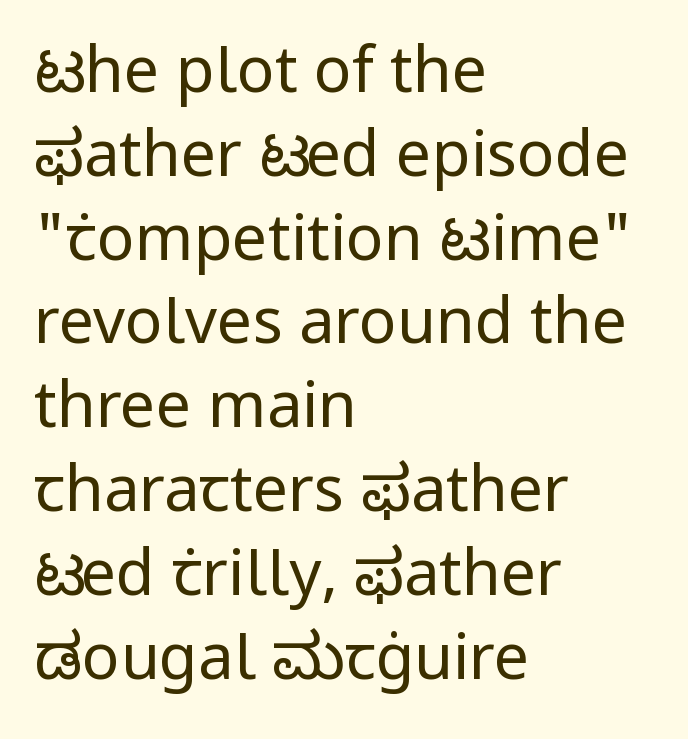
The image shows 63 px regular-weight sans-serif type, upright; set left-aligned, normal line spacing (1.33x), normal letter spacing, not underlined; low stroke contrast and a medium x-height.
